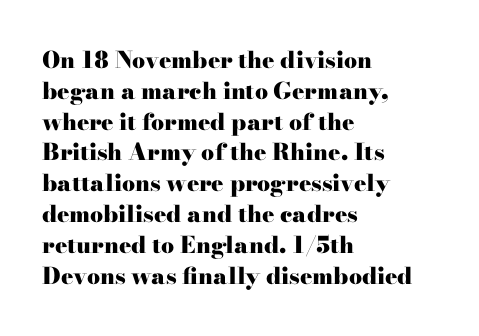
It's the straight-up-and-down kind of type. Descender tails drop into unmarked territory. Weight check: bold — yes, fully. Line beginnings align vertically; line endings do not.
